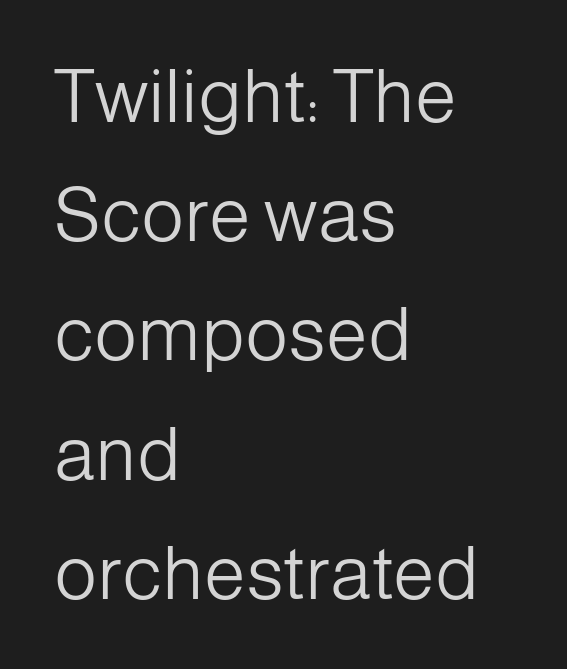
The image shows 75 px light sans-serif type, upright; set left-aligned, normal line spacing (1.59x), normal letter spacing, not underlined; low stroke contrast and a medium x-height.
